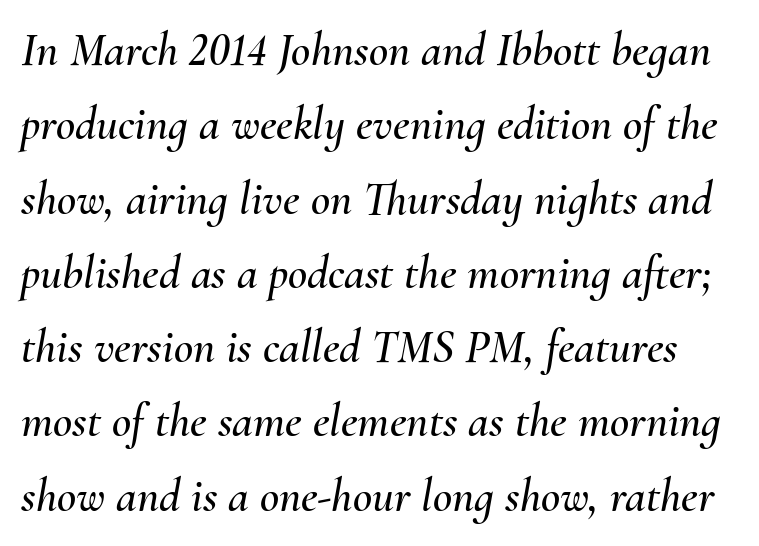
Q: Is the text italic (slanted)? A: Yes, it leans right by about 10 degrees.
Q: Is the text underlined? A: No.
Q: Is the spacing between letters normal or unusually wide? A: Normal.
Q: Is the spacing between lines tight, normal or loose? A: Normal.
Q: Width (condensed, normal, or wide)? A: Normal.
Q: Stroke contrast? A: Medium.
Q: x-height? A: Small.
Q: Monospaced? A: No.
